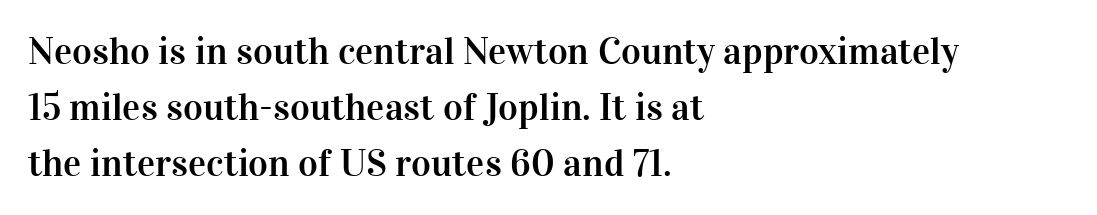
Q: Is the text italic (slanted)? A: No, it is upright.
Q: Is the typeface a serif or a sans-serif typeface? A: Serif.
Q: Is the text underlined? A: No.
Q: How is the paragraph aligned? A: Left-aligned.
Q: Is the spacing between letters normal or unusually wide? A: Normal.
Q: Is the spacing between lines tight, normal or loose? A: Normal.
Q: Width (condensed, normal, or wide)? A: Normal.
Q: Stroke contrast? A: High.
Q: x-height? A: Medium.
Q: Monospaced? A: No.
